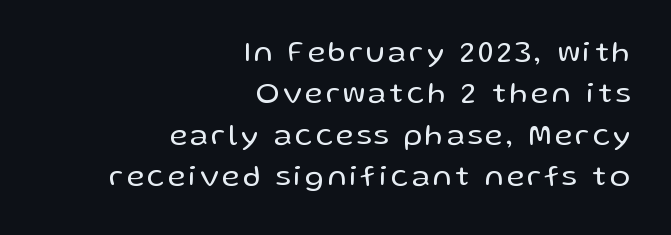
The image shows 30 px regular-weight sans-serif type, upright; set right-aligned, normal line spacing (1.38x), not underlined; low stroke contrast and a medium x-height.
